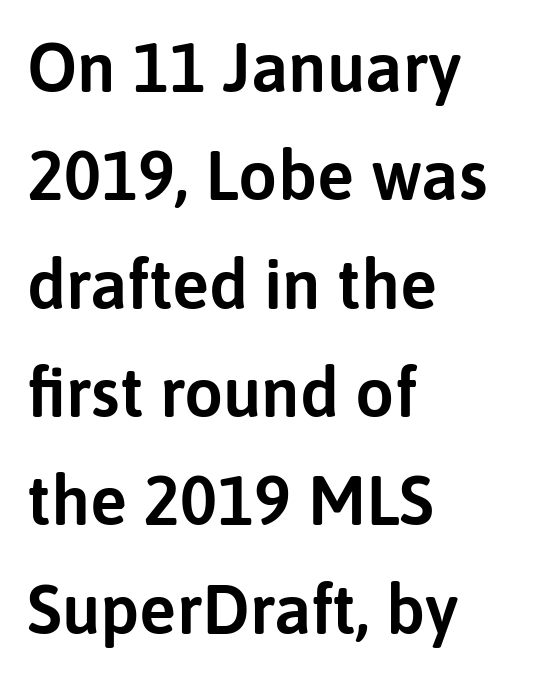
Q: Is the text italic (slanted)? A: No, it is upright.
Q: Is the typeface a serif or a sans-serif typeface? A: Sans-serif.
Q: Is the text underlined? A: No.
Q: How is the paragraph aligned? A: Left-aligned.
Q: Is the spacing between letters normal or unusually wide? A: Normal.
Q: Is the spacing between lines tight, normal or loose? A: Normal.
Q: Width (condensed, normal, or wide)? A: Normal.
Q: Stroke contrast? A: Low.
Q: x-height? A: Medium.
Q: Monospaced? A: No.
